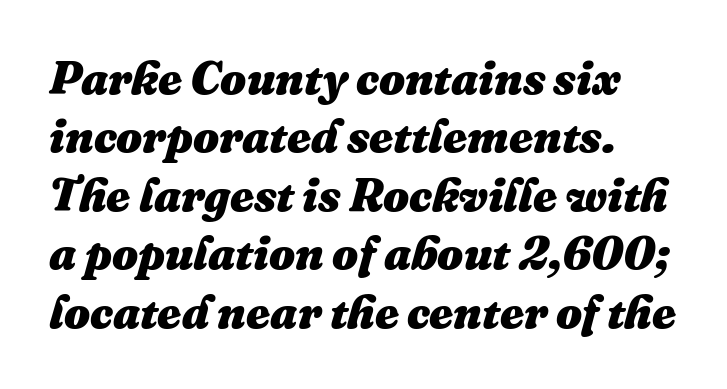
Q: Is the text bold? A: Yes.
Q: Is the text italic (slanted)? A: Yes, it leans right by about 16 degrees.
Q: Is the text underlined? A: No.
Q: Is the spacing between letters normal or unusually wide? A: Normal.
Q: Is the spacing between lines tight, normal or loose? A: Normal.
Q: Width (condensed, normal, or wide)? A: Normal.
Q: Stroke contrast? A: Medium.
Q: x-height? A: Medium.
Q: Monospaced? A: No.
